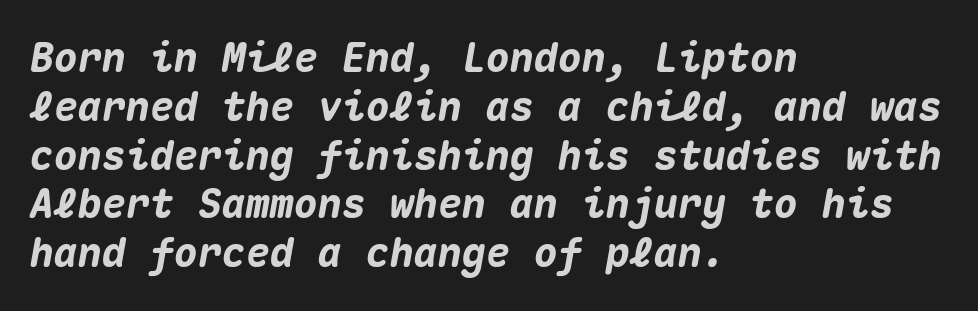
Q: Is the text bold? A: Yes.
Q: Is the text italic (slanted)? A: Yes, it leans right by about 10 degrees.
Q: Is the text underlined? A: No.
Q: How is the paragraph aligned? A: Left-aligned.
Q: Is the spacing between letters normal or unusually wide? A: Normal.
Q: Width (condensed, normal, or wide)? A: Normal.
Q: Stroke contrast? A: Medium.
Q: x-height? A: Medium.
Q: Monospaced? A: Yes.
